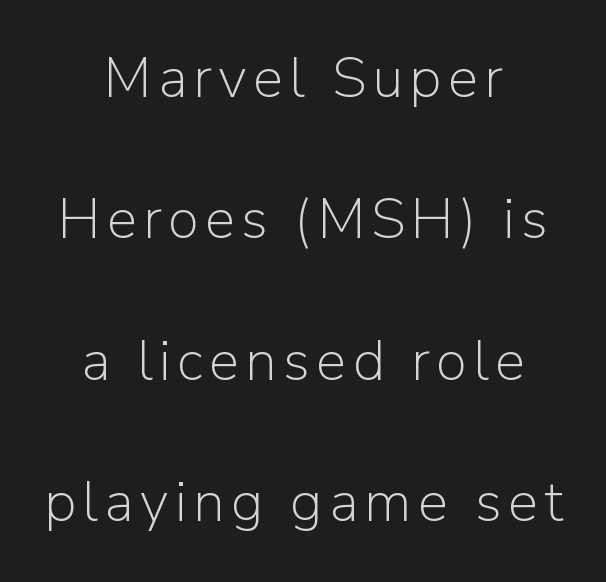
The text was rendered using a sans face with plain stroke endings. Teacher's note: observe the equal gaps on both sides — that is centered alignment. Characters remain perfectly vertical along every line. Spacing verdict: proportional, widths tailored to each character. The vertical gap from one line to the next is large. Heft: none added — not bold.
